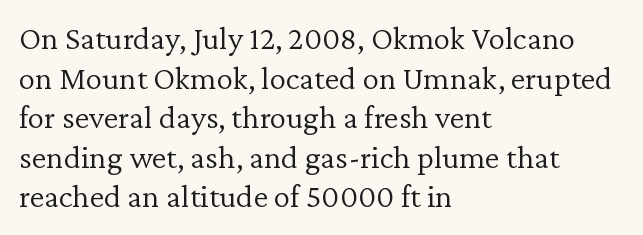
The space beneath each line is pristine and unruled. Letter spacing: default. Serif or sans? Serif — the stroke terminals have little feet. You could not count columns in this text — the font is proportionally spaced.
